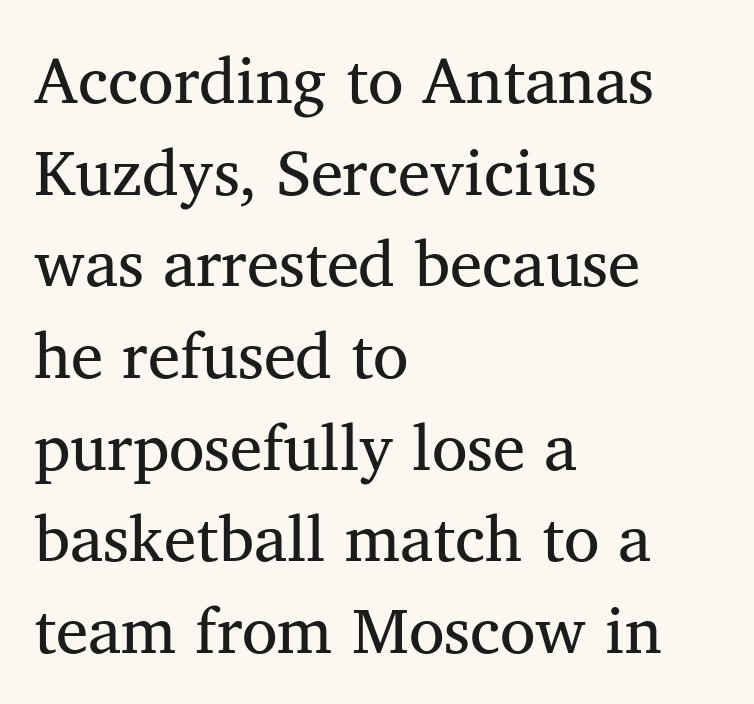
{"serif": "yes", "width": "normal", "stroke_contrast": "medium", "x_height": "medium", "monospaced": "no", "underline": "no", "align": "left", "line_spacing": "normal", "line_spacing_ratio": 1.41, "letter_spacing": "normal", "letter_spacing_em": 0.0, "glyph_px": 65}
